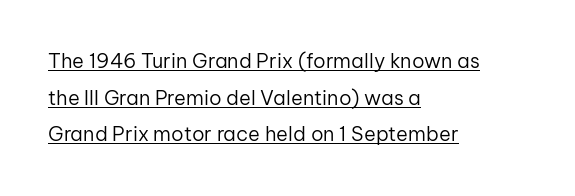
The image shows 20 px text type, upright; set left-aligned, line spacing 1.83x, normal letter spacing, underlined.
